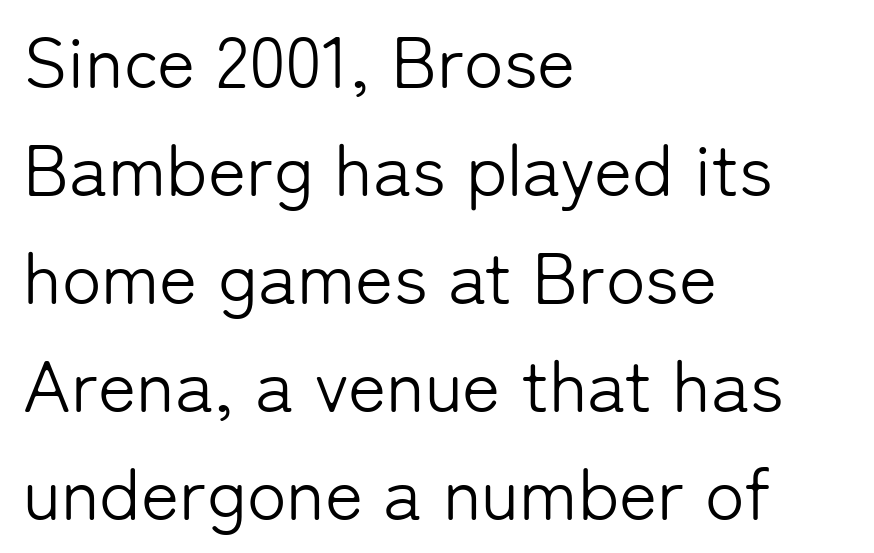
The image shows 73 px light sans-serif type, upright; set left-aligned, normal line spacing (1.48x), normal letter spacing, not underlined; low stroke contrast and a medium x-height.
